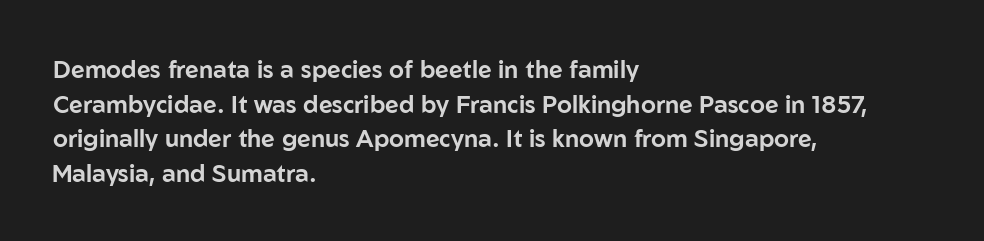
Q: Is the text italic (slanted)? A: No, it is upright.
Q: Is the text underlined? A: No.
Q: How is the paragraph aligned? A: Left-aligned.
Q: Is the spacing between letters normal or unusually wide? A: Normal.
Q: Is the spacing between lines tight, normal or loose? A: Normal.
